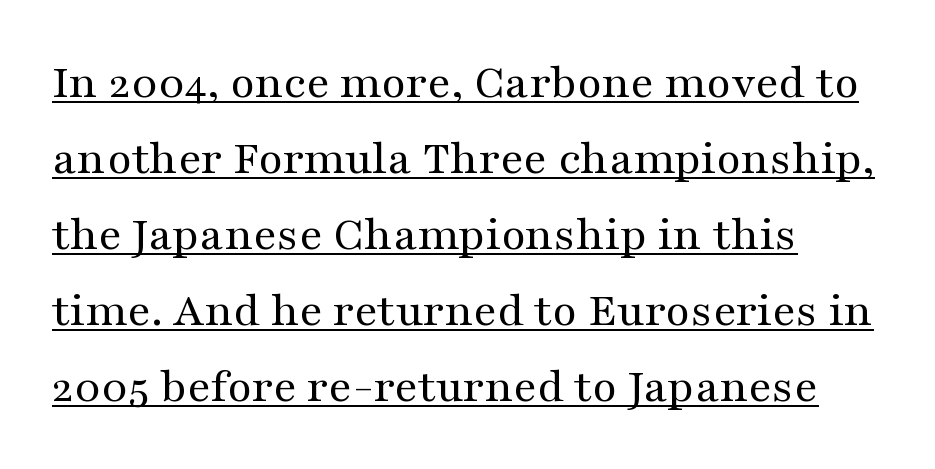
Q: Is the text bold? A: No.
Q: Is the text italic (slanted)? A: No, it is upright.
Q: Is the typeface a serif or a sans-serif typeface? A: Serif.
Q: Is the text underlined? A: Yes.
Q: How is the paragraph aligned? A: Left-aligned.
Q: Is the spacing between letters normal or unusually wide? A: Normal.
Q: Is the spacing between lines tight, normal or loose? A: Normal.
Q: Width (condensed, normal, or wide)? A: Wide.
Q: Stroke contrast? A: Medium.
Q: x-height? A: Medium.
Q: Monospaced? A: No.
